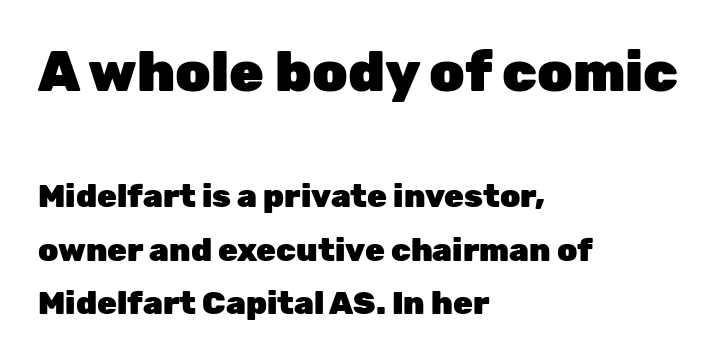
The image shows 56 px heavy sans-serif type, upright; set left-aligned, normal line spacing (1.68x), normal letter spacing, not underlined; the first (top) block is 1.75x larger; low stroke contrast and a medium x-height.
